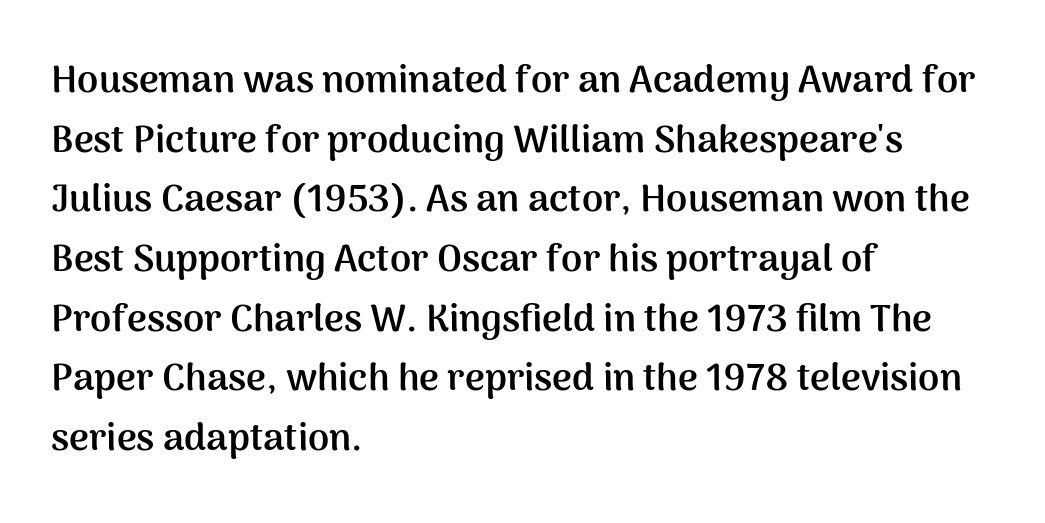
{"serif": "no", "italic": "no", "bold": "yes", "weight": "semibold", "width": "normal", "stroke_contrast": "medium", "x_height": "medium", "monospaced": "no", "underline": "no", "align": "left", "line_spacing": "normal", "line_spacing_ratio": 1.57, "letter_spacing": "normal", "letter_spacing_em": 0.0, "glyph_px": 38}
